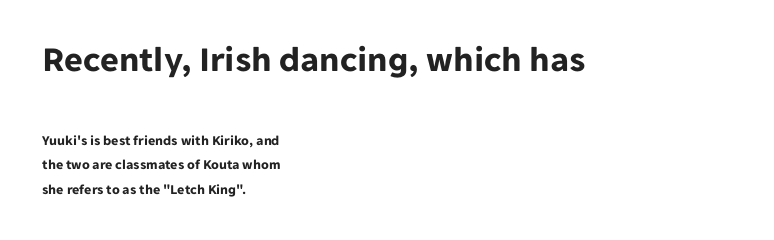
{"serif": "no", "italic": "no", "bold": "yes", "weight": "bold", "width": "normal", "stroke_contrast": "low", "x_height": "medium", "monospaced": "no", "underline": "no", "align": "left", "line_spacing_ratio": 1.75, "letter_spacing": "normal", "letter_spacing_em": 0.0, "larger_block": "first", "size_ratio": 2.57, "glyph_px": 36}
